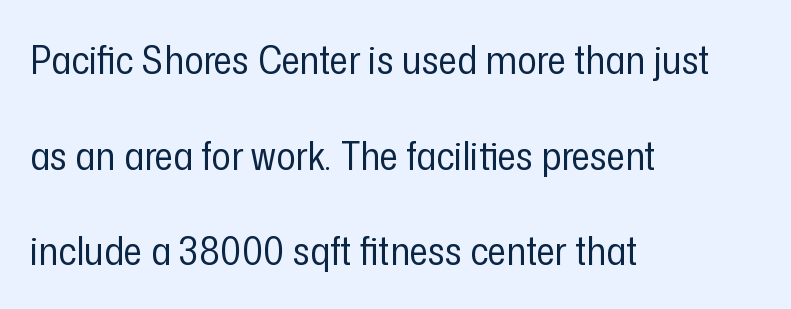
Q: Is the text bold? A: No.
Q: Is the text italic (slanted)? A: No, it is upright.
Q: Is the typeface a serif or a sans-serif typeface? A: Sans-serif.
Q: Is the text underlined? A: No.
Q: How is the paragraph aligned? A: Left-aligned.
Q: Is the spacing between letters normal or unusually wide? A: Normal.
Q: Is the spacing between lines tight, normal or loose? A: Loose.
Q: Width (condensed, normal, or wide)? A: Condensed.
Q: Stroke contrast? A: Low.
Q: x-height? A: Medium.
Q: Monospaced? A: No.
